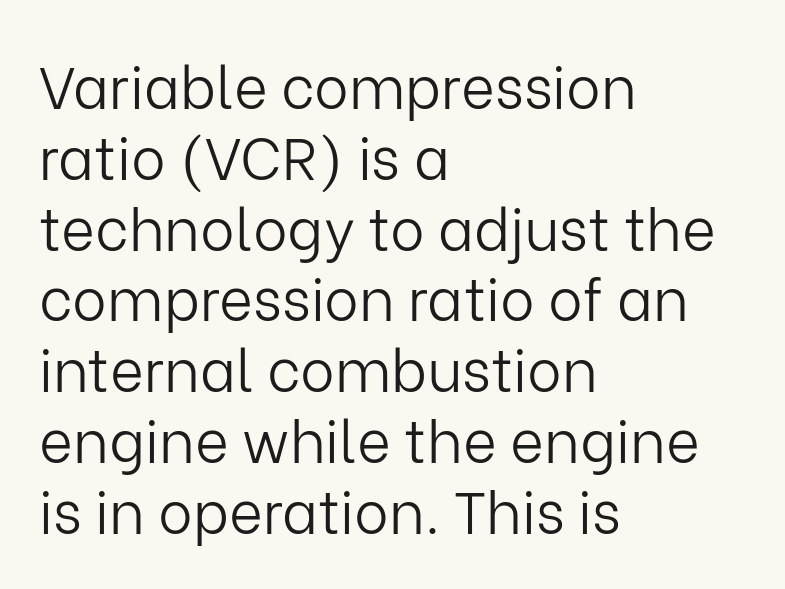
Q: Is the text bold? A: No.
Q: Is the text italic (slanted)? A: No, it is upright.
Q: Is the typeface a serif or a sans-serif typeface? A: Sans-serif.
Q: Is the text underlined? A: No.
Q: How is the paragraph aligned? A: Left-aligned.
Q: Is the spacing between letters normal or unusually wide? A: Normal.
Q: Width (condensed, normal, or wide)? A: Normal.
Q: Stroke contrast? A: Low.
Q: x-height? A: Medium.
Q: Monospaced? A: No.
